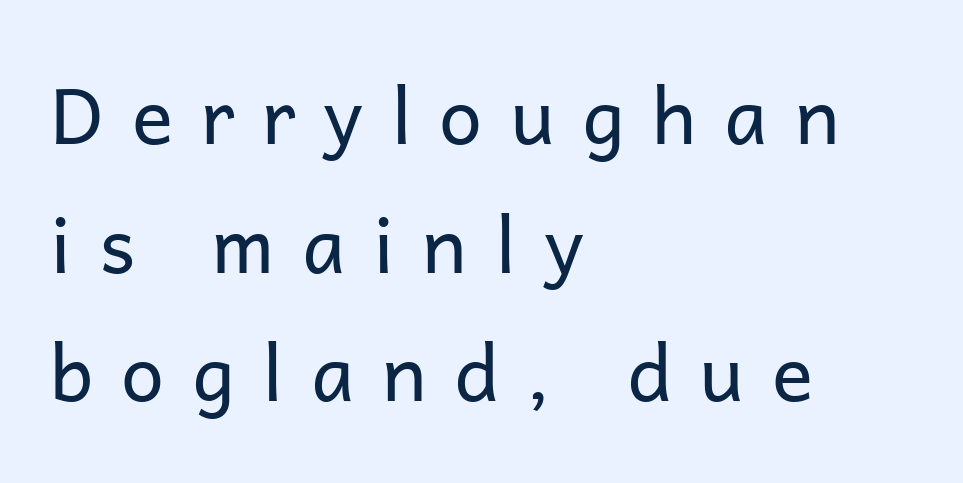
The image shows 77 px regular-weight sans-serif type, upright; set left-aligned, normal line spacing (1.67x), unusually wide letter spacing (+0.36 em), not underlined; low stroke contrast and a medium x-height.
